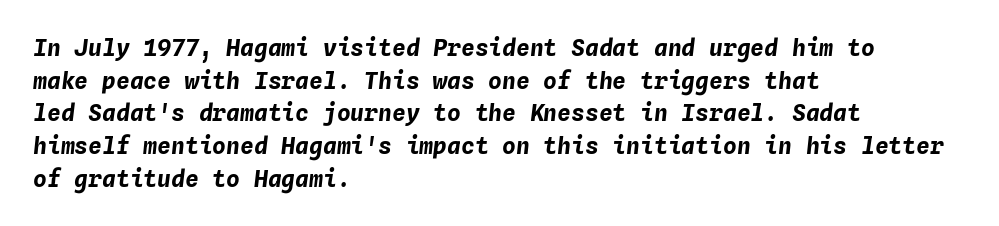
{"italic": "yes", "lean": "right", "slant_degrees": 4, "bold": "yes", "underline": "no", "align": "left", "line_spacing": "normal", "line_spacing_ratio": 1.42, "letter_spacing": "normal", "letter_spacing_em": 0.0, "glyph_px": 23}
